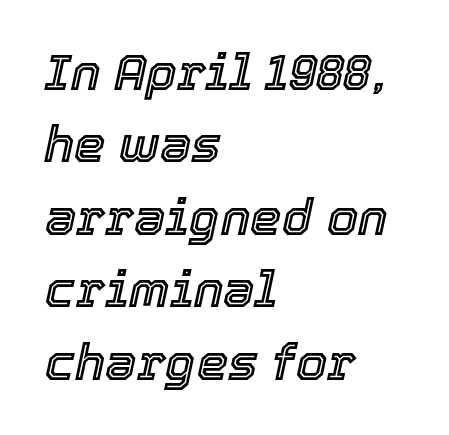
Q: Is the text italic (slanted)? A: Yes, it leans right by about 12 degrees.
Q: Is the text underlined? A: No.
Q: How is the paragraph aligned? A: Left-aligned.
Q: Is the spacing between letters normal or unusually wide? A: Normal.
Q: Is the spacing between lines tight, normal or loose? A: Normal.
Q: Width (condensed, normal, or wide)? A: Normal.
Q: x-height? A: Medium.
Q: Monospaced? A: No.
